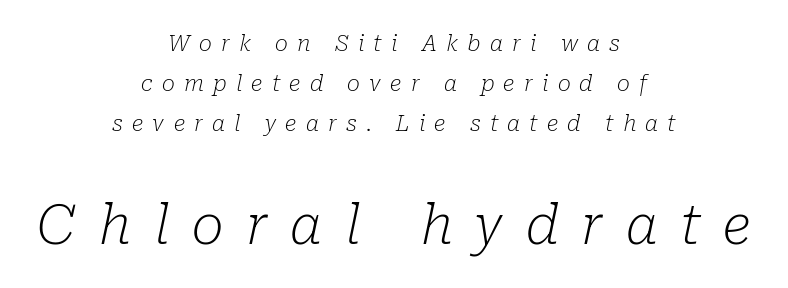
{"serif": "yes", "italic": "yes", "lean": "right", "slant_degrees": 10, "bold": "no", "weight": "light", "width": "normal", "stroke_contrast": "low", "x_height": "medium", "monospaced": "no", "underline": "no", "align": "center", "line_spacing_ratio": 1.81, "letter_spacing": "wide", "letter_spacing_em": 0.42, "larger_block": "second", "size_ratio": 2.45, "glyph_px": 54}
